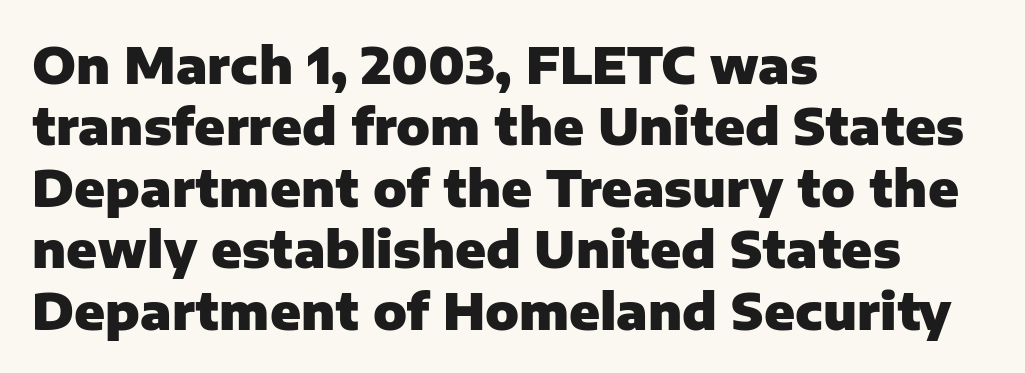
You can tell from the bare stems that sans-serif type was used. The passage is arranged the way most books set body copy — flush left. Proportional: the letters do not fall into vertical columns. A typesetter would mark this as roman, not italic. Here the glyphs are tracked normally, forming tight word shapes. This rendering features lettering with no underline.
